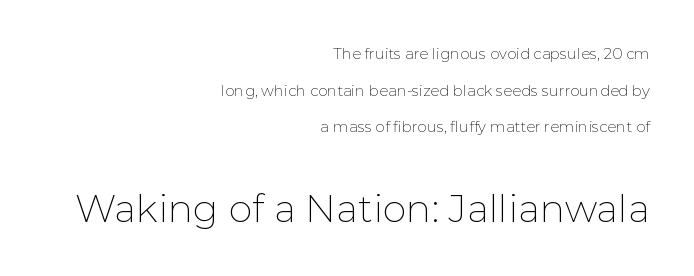
Q: Is the text bold? A: No.
Q: Is the text italic (slanted)? A: No, it is upright.
Q: Is the typeface a serif or a sans-serif typeface? A: Sans-serif.
Q: Is the text underlined? A: No.
Q: How is the paragraph aligned? A: Right-aligned.
Q: Is the spacing between letters normal or unusually wide? A: Normal.
Q: Is the spacing between lines tight, normal or loose? A: Loose.
Q: Which block of text is set in a larger size, the first (top) or the second (bottom)? A: The second (bottom) one.
Q: Width (condensed, normal, or wide)? A: Normal.
Q: Stroke contrast? A: Low.
Q: x-height? A: Medium.
Q: Monospaced? A: No.
